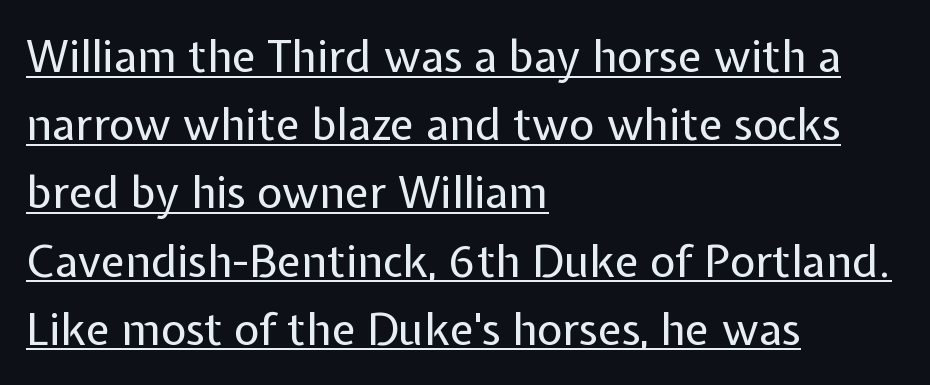
{"serif": "no", "italic": "no", "bold": "no", "weight": "regular", "width": "normal", "stroke_contrast": "low", "x_height": "medium", "monospaced": "no", "underline": "yes", "align": "left", "line_spacing": "normal", "line_spacing_ratio": 1.55, "letter_spacing": "normal", "letter_spacing_em": 0.0, "glyph_px": 44}
